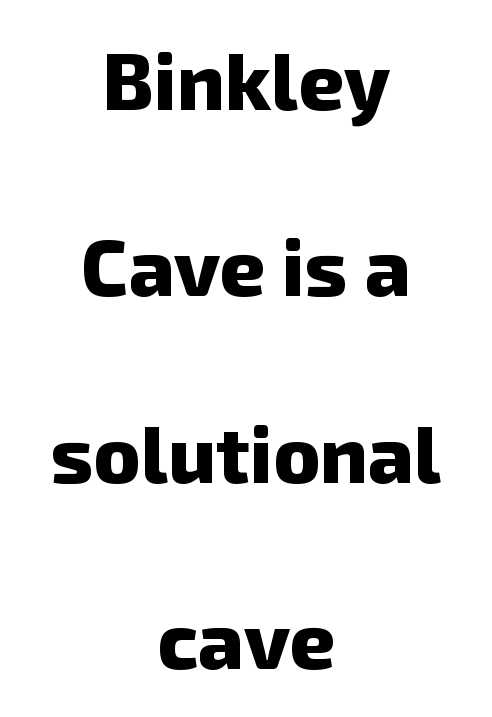
Does the weight exceed regular? Yes, all the way to bold. Does the leading feel generous? Absolutely, it's lavish. The font family rendered here belongs to the sans-serif group. Teacher's note: observe the equal gaps on both sides — that is centered alignment. Do the characters align in a grid? No, the font is proportional.
